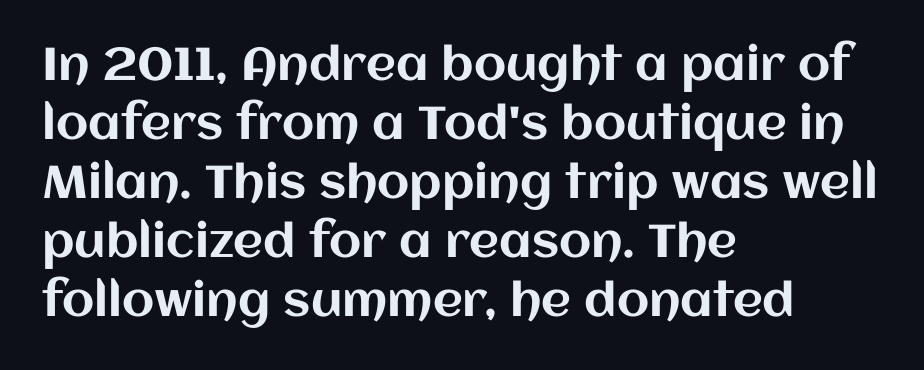
Q: Is the text italic (slanted)? A: No, it is upright.
Q: Is the text underlined? A: No.
Q: How is the paragraph aligned? A: Left-aligned.
Q: Is the spacing between letters normal or unusually wide? A: Normal.
Q: Is the spacing between lines tight, normal or loose? A: Normal.
Q: Width (condensed, normal, or wide)? A: Normal.
Q: Stroke contrast? A: Medium.
Q: x-height? A: Large.
Q: Monospaced? A: No.
